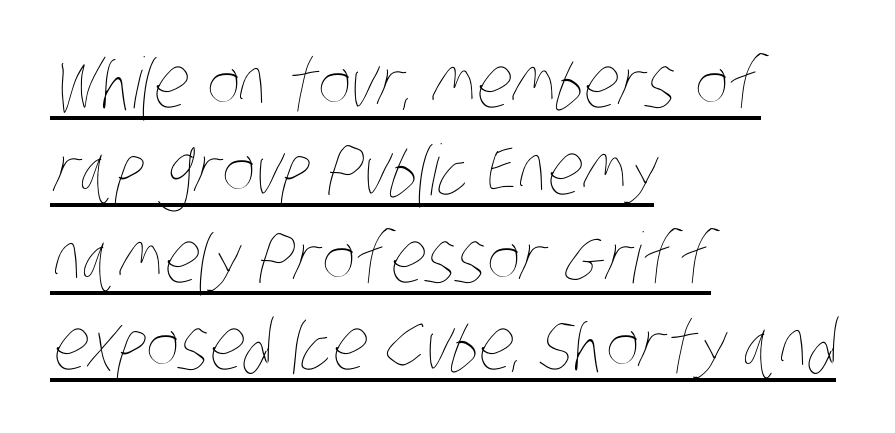
Notice how a bar underscores the lettering throughout. Leading: standard. This sample is left-justified, so line endings fall wherever the words run out. There is no visible air inserted between adjacent glyphs.
